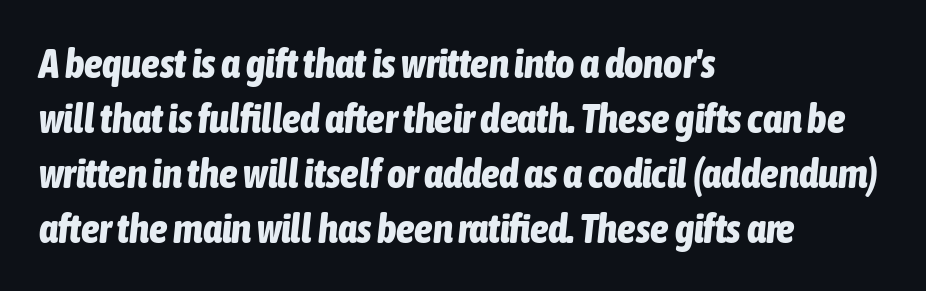
The image shows 41 px bold, condensed type, italic (leaning right); set left-aligned, normal line spacing (1.34x), normal letter spacing, not underlined; low stroke contrast and a medium x-height.
